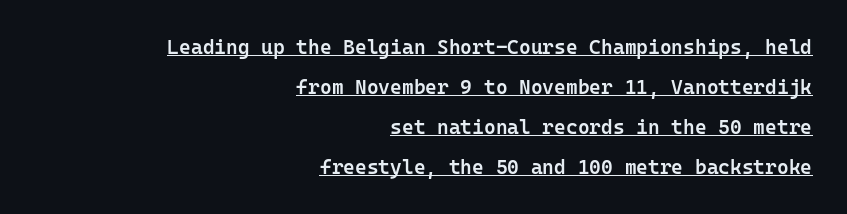
Q: Is the text bold? A: Semi-bold.
Q: Is the text italic (slanted)? A: No, it is upright.
Q: Is the text underlined? A: Yes.
Q: How is the paragraph aligned? A: Right-aligned.
Q: Is the spacing between letters normal or unusually wide? A: Normal.
Q: Is the spacing between lines tight, normal or loose? A: Loose.
